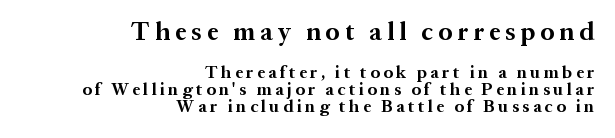
The image shows 25 px bold type, upright; set right-aligned, tight line spacing (0.98x), unusually wide letter spacing (+0.21 em), not underlined; the first (top) block is 1.47x larger.
